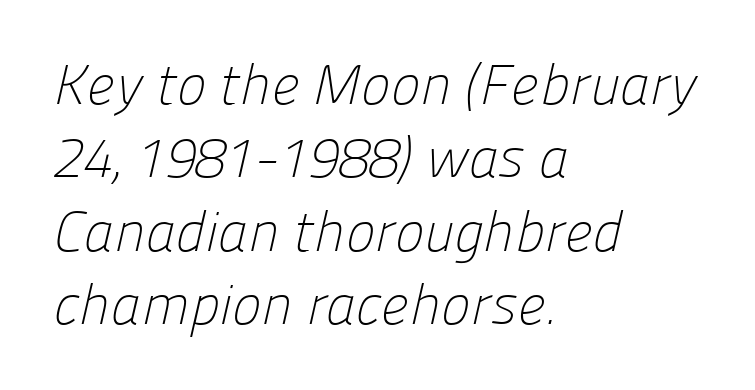
Q: Is the text bold? A: No.
Q: Is the typeface a serif or a sans-serif typeface? A: Sans-serif.
Q: Is the text underlined? A: No.
Q: How is the paragraph aligned? A: Left-aligned.
Q: Is the spacing between letters normal or unusually wide? A: Normal.
Q: Is the spacing between lines tight, normal or loose? A: Normal.
Q: Width (condensed, normal, or wide)? A: Normal.
Q: Stroke contrast? A: Low.
Q: x-height? A: Medium.
Q: Monospaced? A: No.
